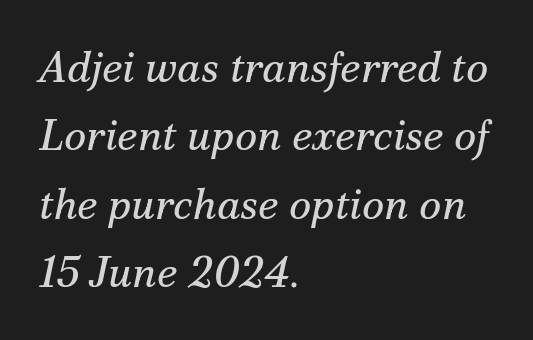
Q: Is the text bold? A: No.
Q: Is the text italic (slanted)? A: Yes, it leans right by about 12 degrees.
Q: Is the typeface a serif or a sans-serif typeface? A: Serif.
Q: Is the text underlined? A: No.
Q: How is the paragraph aligned? A: Left-aligned.
Q: Is the spacing between letters normal or unusually wide? A: Normal.
Q: Is the spacing between lines tight, normal or loose? A: Normal.
Q: Width (condensed, normal, or wide)? A: Normal.
Q: Stroke contrast? A: Medium.
Q: x-height? A: Small.
Q: Monospaced? A: No.
